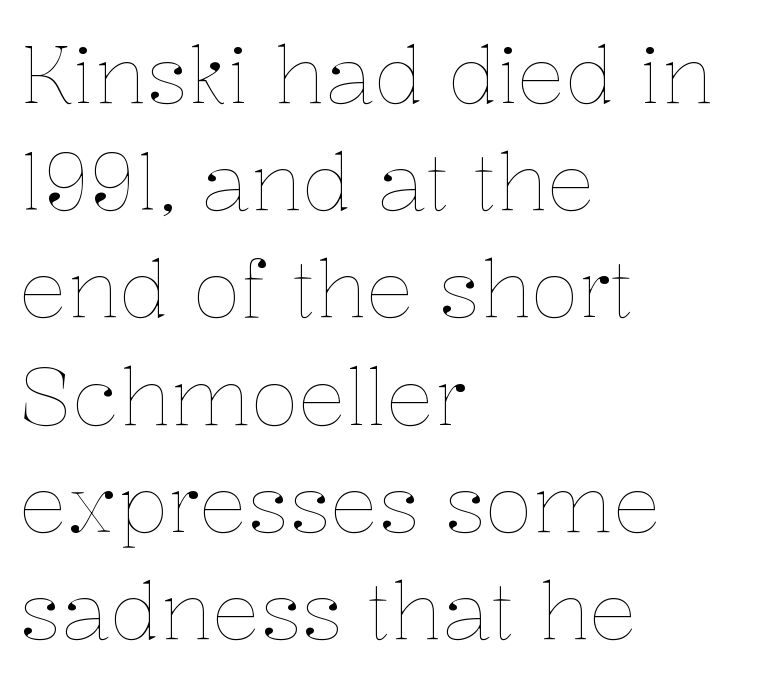
{"italic": "no", "bold": "no", "weight": "thin", "width": "normal", "stroke_contrast": "low", "x_height": "medium", "monospaced": "no", "underline": "no", "align": "left", "line_spacing": "normal", "line_spacing_ratio": 1.34, "letter_spacing": "normal", "letter_spacing_em": 0.0, "glyph_px": 80}
